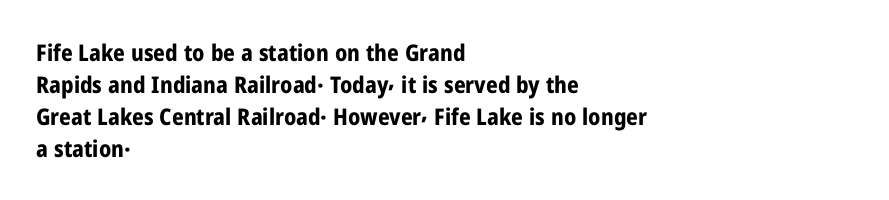
{"italic": "no", "bold": "yes", "underline": "no", "align": "left", "line_spacing": "normal", "line_spacing_ratio": 1.39, "letter_spacing": "normal", "letter_spacing_em": 0.0, "glyph_px": 23}
